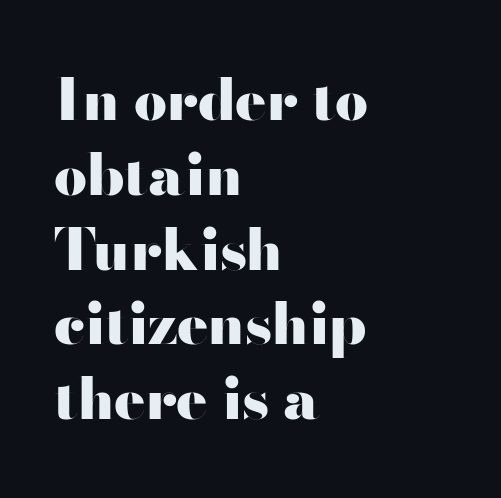
{"serif": "no", "italic": "no", "bold": "yes", "weight": "heavy", "width": "wide", "stroke_contrast": "high", "x_height": "small", "monospaced": "no", "underline": "no", "align": "left", "line_spacing": "normal", "line_spacing_ratio": 1.29, "letter_spacing": "normal", "letter_spacing_em": 0.0, "glyph_px": 58}
